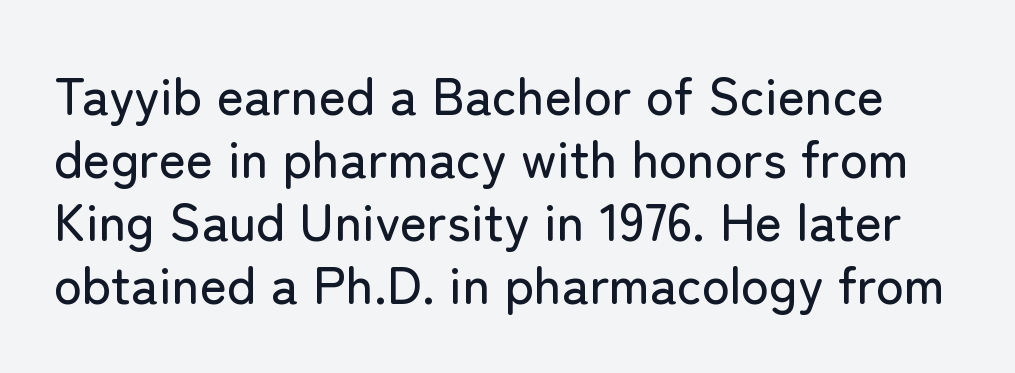
{"serif": "no", "italic": "no", "width": "normal", "stroke_contrast": "low", "x_height": "medium", "monospaced": "no", "underline": "no", "line_spacing_ratio": 1.21, "letter_spacing": "normal", "letter_spacing_em": 0.0, "glyph_px": 52}
